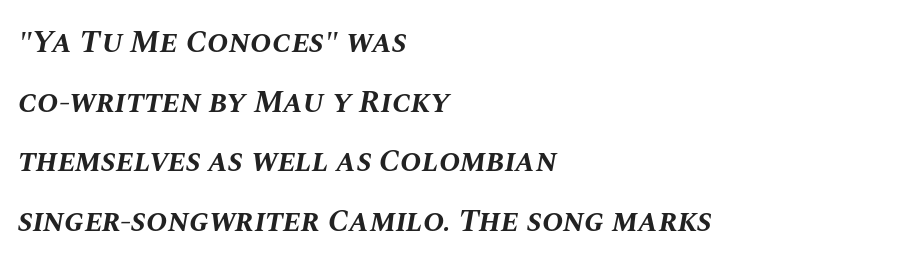
Q: Is the text bold? A: Yes.
Q: Is the text italic (slanted)? A: Yes, it leans right by about 10 degrees.
Q: Is the text underlined? A: No.
Q: How is the paragraph aligned? A: Left-aligned.
Q: Is the spacing between letters normal or unusually wide? A: Normal.
Q: Width (condensed, normal, or wide)? A: Normal.
Q: Stroke contrast? A: Medium.
Q: x-height? A: Large.
Q: Monospaced? A: No.
